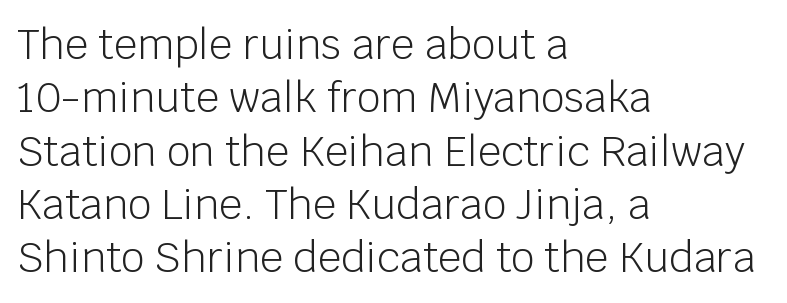
The image shows 41 px light sans-serif type, upright; set left-aligned, normal line spacing (1.3x), normal letter spacing, not underlined; low stroke contrast and a large x-height.
